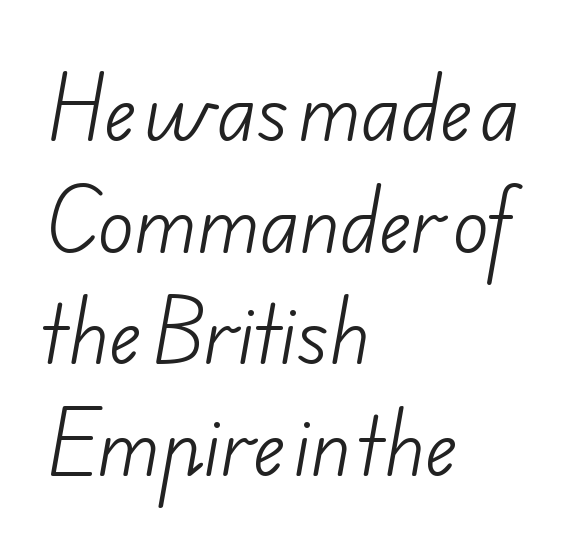
The image shows 75 px light sans-serif type; set left-aligned, normal line spacing (1.49x), normal letter spacing, not underlined; low stroke contrast and a small x-height.
